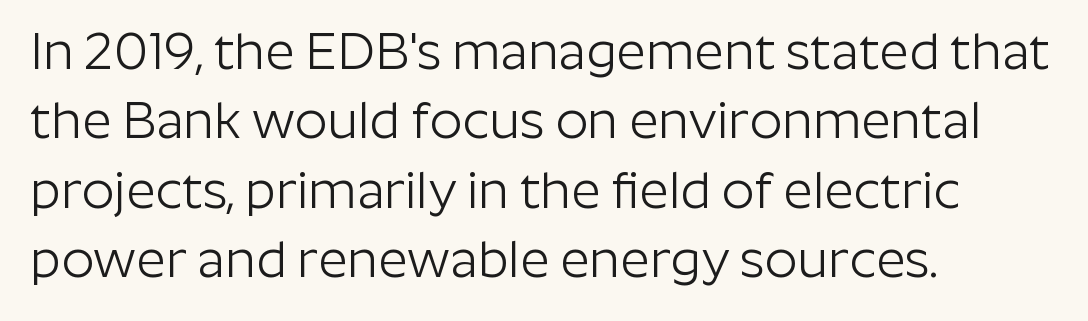
The setting favours the left margin, as ordinary paragraphs usually do. Here the designer chose a conventional face with non-uniform glyph widths. Anything drawn beneath the words? Only blank space. The typeface has the unassuming heft of standard copy or less.
